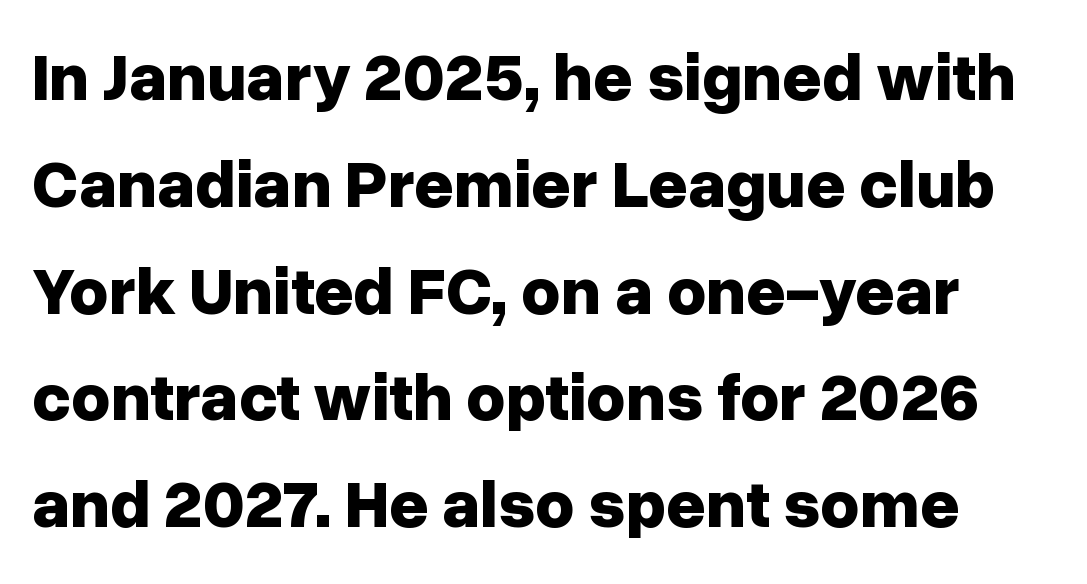
Q: Is the text bold? A: Yes.
Q: Is the text italic (slanted)? A: No, it is upright.
Q: Is the typeface a serif or a sans-serif typeface? A: Sans-serif.
Q: Is the text underlined? A: No.
Q: Is the spacing between letters normal or unusually wide? A: Normal.
Q: Is the spacing between lines tight, normal or loose? A: Normal.
Q: Width (condensed, normal, or wide)? A: Normal.
Q: Stroke contrast? A: Low.
Q: x-height? A: Medium.
Q: Monospaced? A: No.
